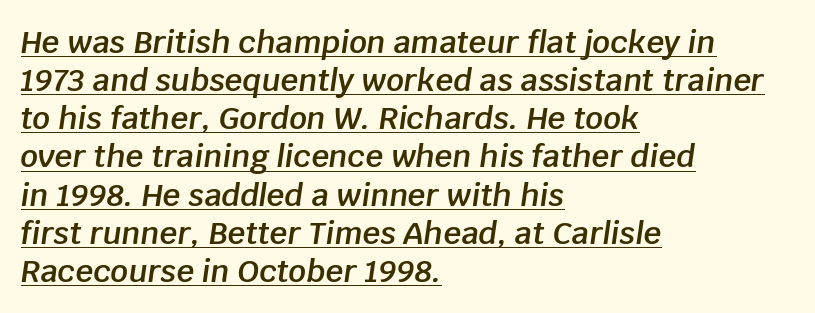
{"italic": "yes", "lean": "right", "slant_degrees": 8, "bold": "semi", "weight": "semibold", "width": "normal", "stroke_contrast": "low", "x_height": "large", "monospaced": "no", "underline": "yes", "align": "left", "line_spacing_ratio": 1.23, "letter_spacing": "normal", "letter_spacing_em": 0.0, "glyph_px": 31}
